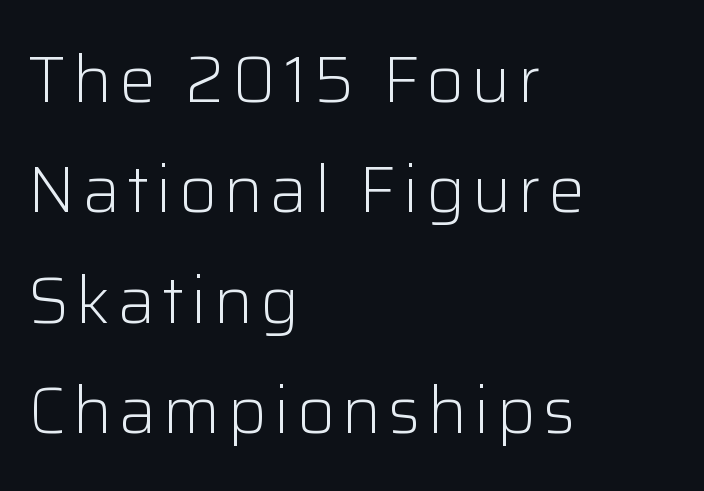
{"serif": "no", "italic": "no", "bold": "no", "weight": "light", "width": "normal", "stroke_contrast": "low", "x_height": "medium", "monospaced": "no", "underline": "no", "align": "left", "line_spacing": "normal", "line_spacing_ratio": 1.7, "glyph_px": 65}
